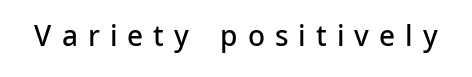
Q: Is the text bold? A: Semi-bold.
Q: Is the text italic (slanted)? A: No, it is upright.
Q: Is the typeface a serif or a sans-serif typeface? A: Sans-serif.
Q: Is the text underlined? A: No.
Q: Is the spacing between letters normal or unusually wide? A: Unusually wide.
Q: Width (condensed, normal, or wide)? A: Normal.
Q: Stroke contrast? A: Low.
Q: x-height? A: Medium.
Q: Monospaced? A: No.
